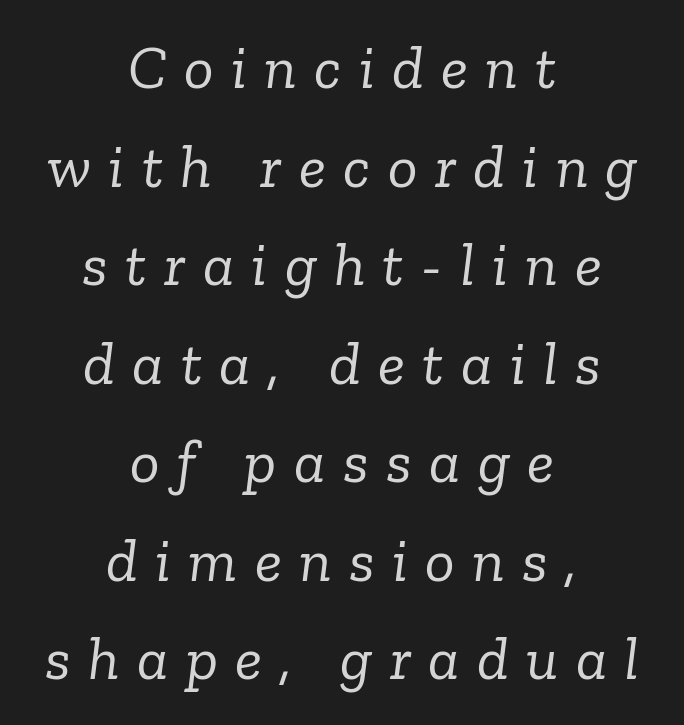
{"serif": "yes", "italic": "yes", "lean": "right", "slant_degrees": 6, "bold": "no", "weight": "light", "width": "normal", "stroke_contrast": "low", "x_height": "medium", "monospaced": "no", "underline": "no", "align": "center", "line_spacing": "normal", "line_spacing_ratio": 1.59, "letter_spacing": "wide", "letter_spacing_em": 0.28, "glyph_px": 62}
